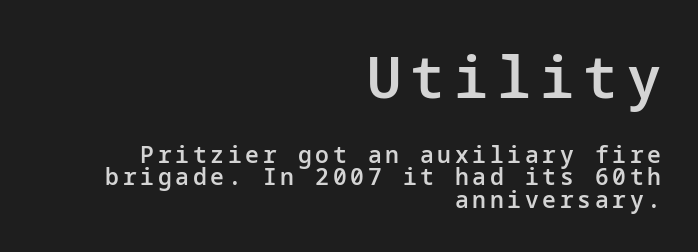
The image shows 57 px semibold sans-serif type, upright; set right-aligned, tight line spacing (0.97x), not underlined; the first (top) block is 2.48x larger; low stroke contrast and a medium x-height.
